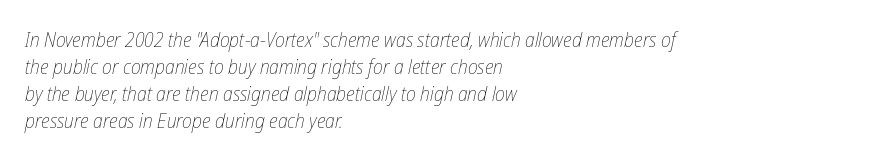
The axis of the letterforms is tilted away from vertical. Standard letterfit; no display-style spreading of the glyphs. This sample keeps an unexceptional amount of space between lines. The typesetting does not lean heavy: it is not bold. The specimen omits any rule beneath the text block's lines.
